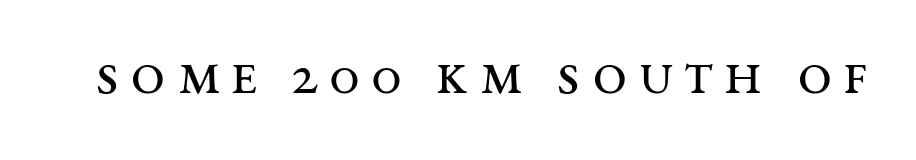
Unlike a clean sans, this face finishes its strokes with serifs. Varying glyph widths throughout — classic text-font behaviour. A bare baseline throughout the passage. No italicization has been applied; the sample stays upright.
